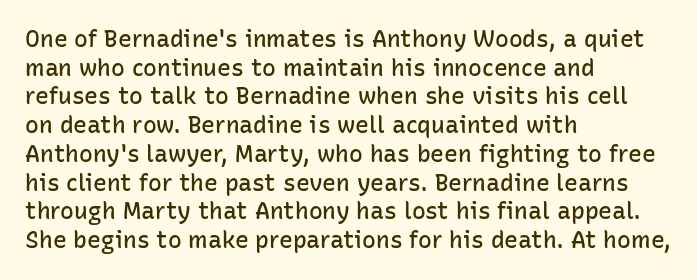
The image shows 23 px text type, upright; set left-aligned, normal line spacing (1.25x), normal letter spacing, not underlined.
